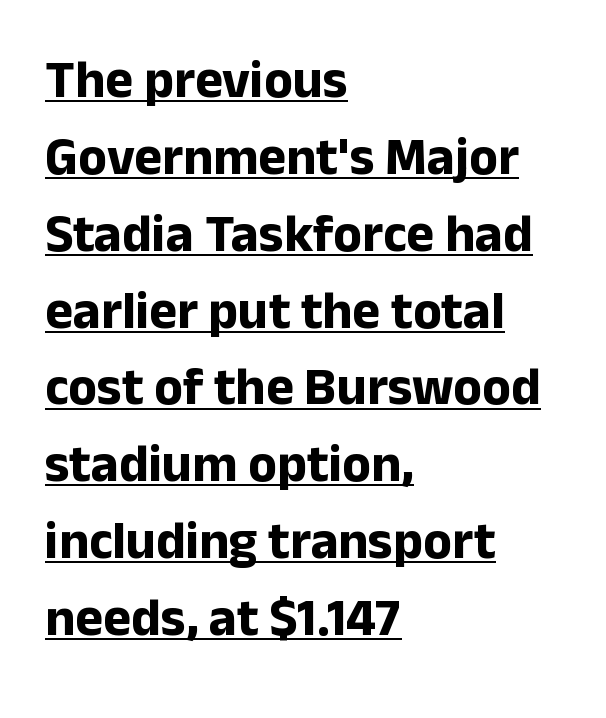
Regular leading. A full-strength bold gives these letters their thick strokes. Letter spacing: default. The letters advance in unequal steps, a hallmark of proportional type. The letters carry no serifs — their stems end cleanly without finishing strokes.
